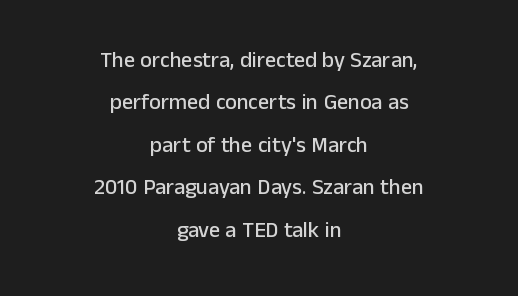
The image shows 22 px text type, upright; set centered, loose line spacing (1.93x), normal letter spacing, not underlined.
